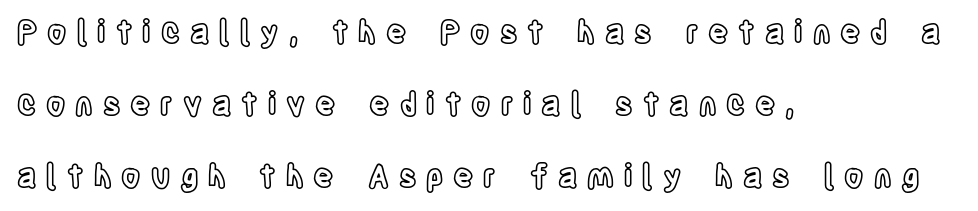
The baseline area is clear. Quick note: interline space is abundant. Is the block centered? No — it sits flush against the left margin. The line texture is sparse and dotted thanks to wide tracking. This sample has the flowing, uneven cadence of proportional lettering. Italic? Not at all — the glyphs are vertical.
